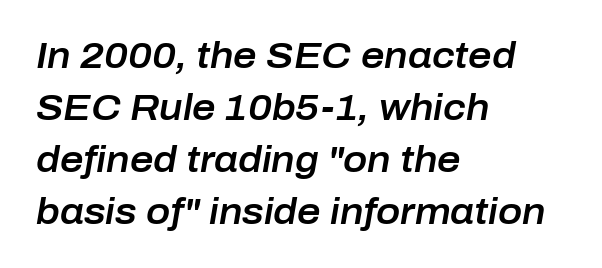
The letters are slanted; this is an italic face. All the whitespace from short lines collects on the right. Spacing between characters is what you'd get straight out of the box. Do the characters align in a grid? No, the font is proportional.
